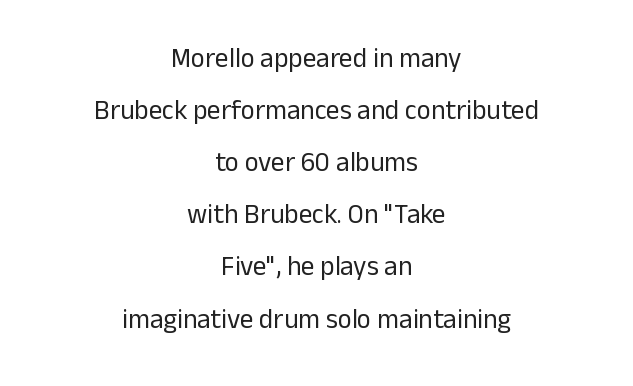
The image shows 27 px text type, upright; set centered, loose line spacing (1.93x), normal letter spacing, not underlined.
